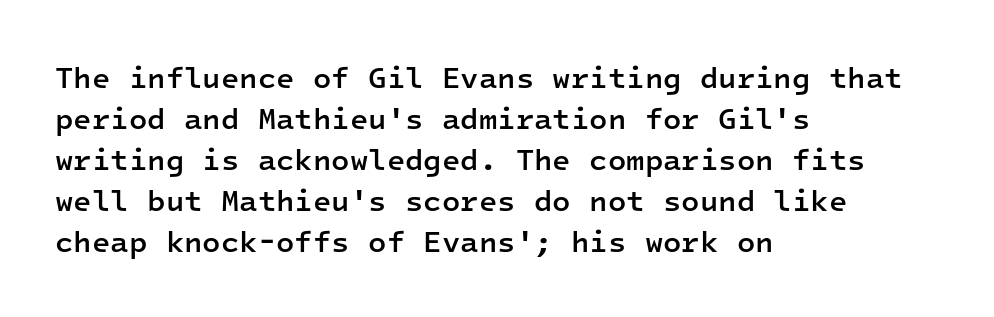
Q: Is the text bold? A: Semi-bold.
Q: Is the text italic (slanted)? A: No, it is upright.
Q: Is the typeface a serif or a sans-serif typeface? A: Sans-serif.
Q: Is the text underlined? A: No.
Q: How is the paragraph aligned? A: Left-aligned.
Q: Is the spacing between letters normal or unusually wide? A: Normal.
Q: Is the spacing between lines tight, normal or loose? A: Normal.
Q: Width (condensed, normal, or wide)? A: Normal.
Q: Stroke contrast? A: Low.
Q: x-height? A: Medium.
Q: Monospaced? A: Yes.
